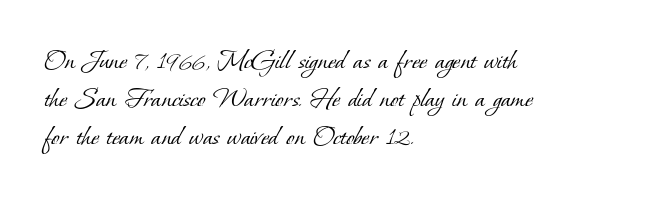
Q: Is the text bold? A: No.
Q: Is the typeface a serif or a sans-serif typeface? A: Serif.
Q: Is the text underlined? A: No.
Q: How is the paragraph aligned? A: Left-aligned.
Q: Is the spacing between letters normal or unusually wide? A: Normal.
Q: Is the spacing between lines tight, normal or loose? A: Normal.
Q: Width (condensed, normal, or wide)? A: Normal.
Q: Stroke contrast? A: Low.
Q: x-height? A: Small.
Q: Monospaced? A: No.
